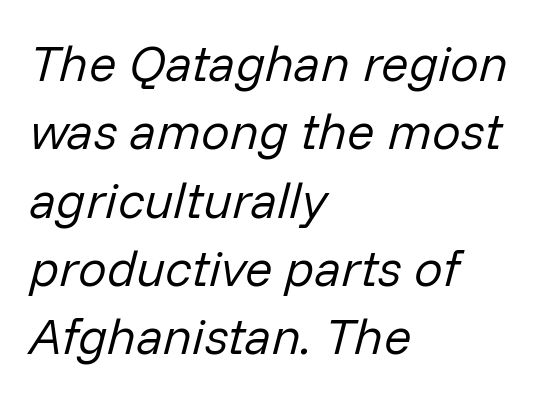
Q: Is the text bold? A: No.
Q: Is the text italic (slanted)? A: Yes, it leans right by about 14 degrees.
Q: Is the text underlined? A: No.
Q: How is the paragraph aligned? A: Left-aligned.
Q: Is the spacing between letters normal or unusually wide? A: Normal.
Q: Is the spacing between lines tight, normal or loose? A: Normal.
Q: Width (condensed, normal, or wide)? A: Normal.
Q: Stroke contrast? A: Low.
Q: x-height? A: Medium.
Q: Monospaced? A: No.
